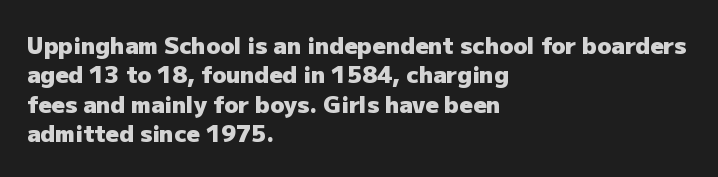
The image shows 23 px bold type, upright; set left-aligned, normal line spacing (1.28x), normal letter spacing, not underlined.
